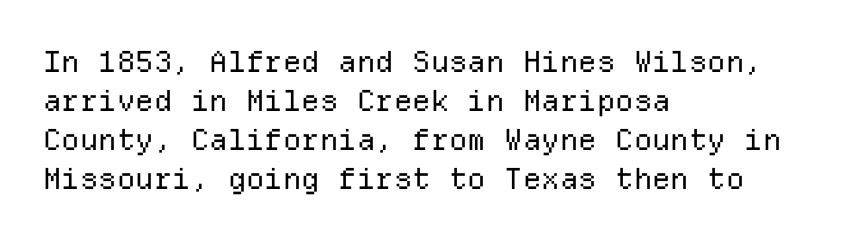
The image shows 29 px regular-weight sans-serif type, upright, monospaced; set left-aligned, normal line spacing (1.34x), normal letter spacing, not underlined; low stroke contrast and a medium x-height.
